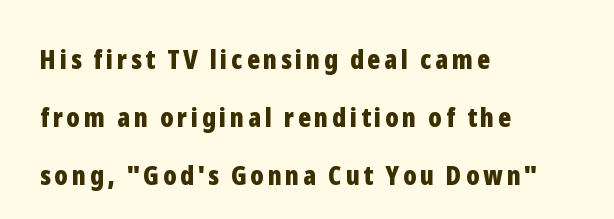
The image shows 27 px bold type, upright; set left-aligned, loose line spacing (2.15x), not underlined.
